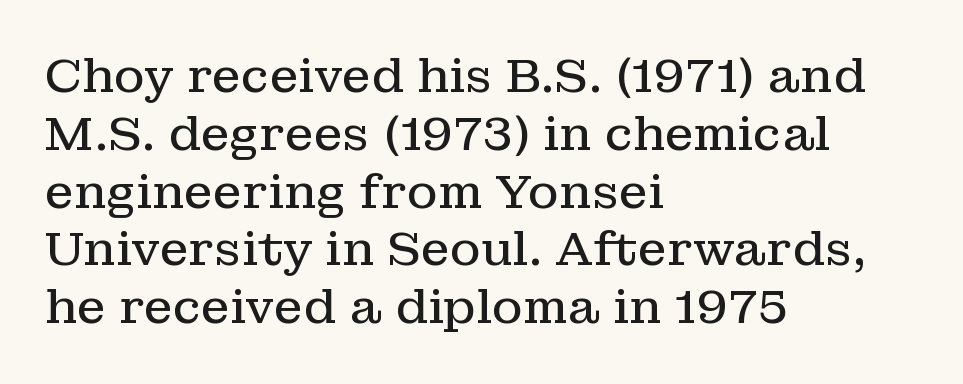
Q: Is the text bold? A: No.
Q: Is the text italic (slanted)? A: No, it is upright.
Q: Is the typeface a serif or a sans-serif typeface? A: Serif.
Q: Is the text underlined? A: No.
Q: How is the paragraph aligned? A: Left-aligned.
Q: Is the spacing between letters normal or unusually wide? A: Normal.
Q: Width (condensed, normal, or wide)? A: Normal.
Q: Stroke contrast? A: Low.
Q: x-height? A: Medium.
Q: Monospaced? A: No.
